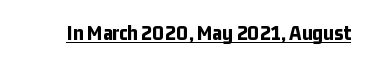
{"italic": "no", "bold": "yes", "underline": "yes", "letter_spacing": "normal", "letter_spacing_em": 0.0, "glyph_px": 22}
